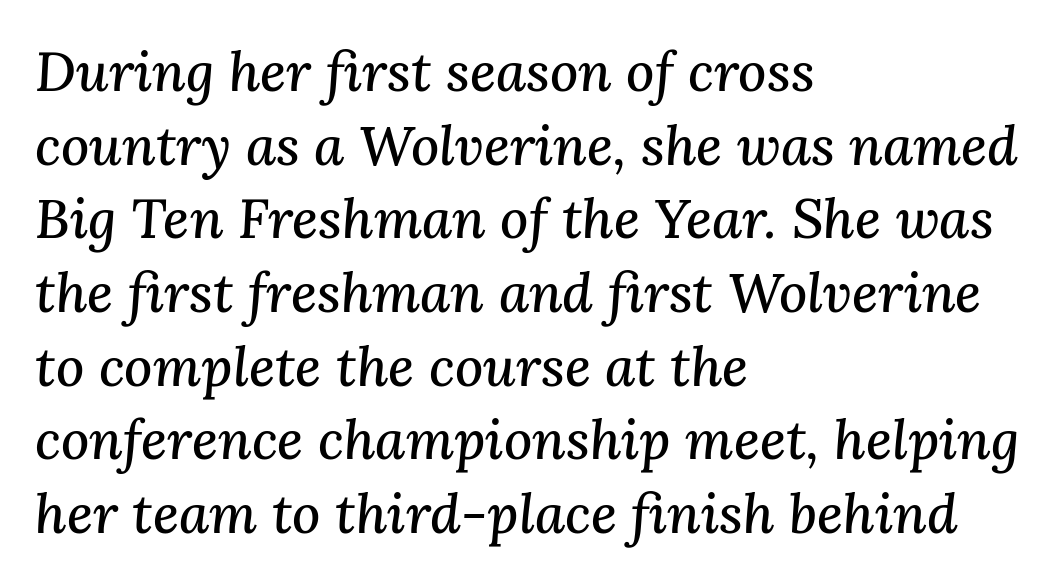
Q: Is the text italic (slanted)? A: Yes, it leans right by about 3 degrees.
Q: Is the typeface a serif or a sans-serif typeface? A: Serif.
Q: Is the text underlined? A: No.
Q: How is the paragraph aligned? A: Left-aligned.
Q: Is the spacing between letters normal or unusually wide? A: Normal.
Q: Is the spacing between lines tight, normal or loose? A: Normal.
Q: Width (condensed, normal, or wide)? A: Normal.
Q: Stroke contrast? A: Medium.
Q: x-height? A: Medium.
Q: Monospaced? A: No.
